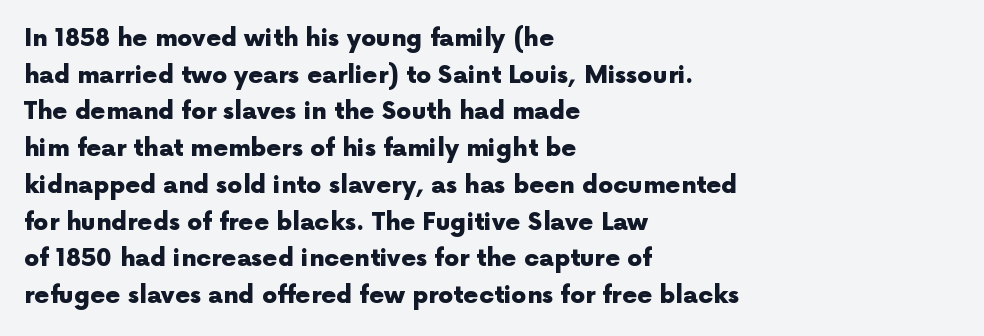
The image shows 24 px bold type, upright; set left-aligned, normal line spacing (1.53x), normal letter spacing, not underlined.
